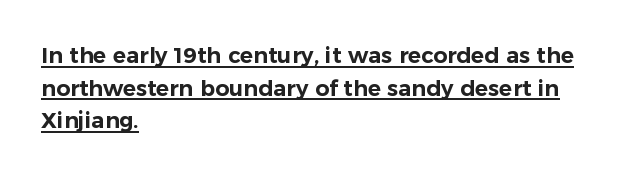
{"italic": "no", "underline": "yes", "align": "left", "line_spacing": "normal", "line_spacing_ratio": 1.48, "letter_spacing": "normal", "letter_spacing_em": 0.0, "glyph_px": 22}
